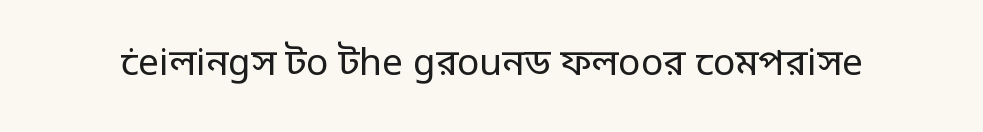
Weight: not bold — regular or lighter. Here the designer chose a conventional face with non-uniform glyph widths. The passage shown is typeset with a sans-serif family. The glyphs are unaccompanied by any horizontal stroke below them. The typography opts for an upright posture over an oblique one. Honestly, the letter spacing is just normal — you wouldn't notice it.
